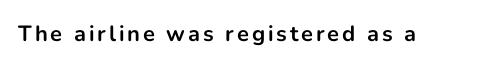
{"italic": "no", "bold": "yes", "underline": "no", "glyph_px": 22}
